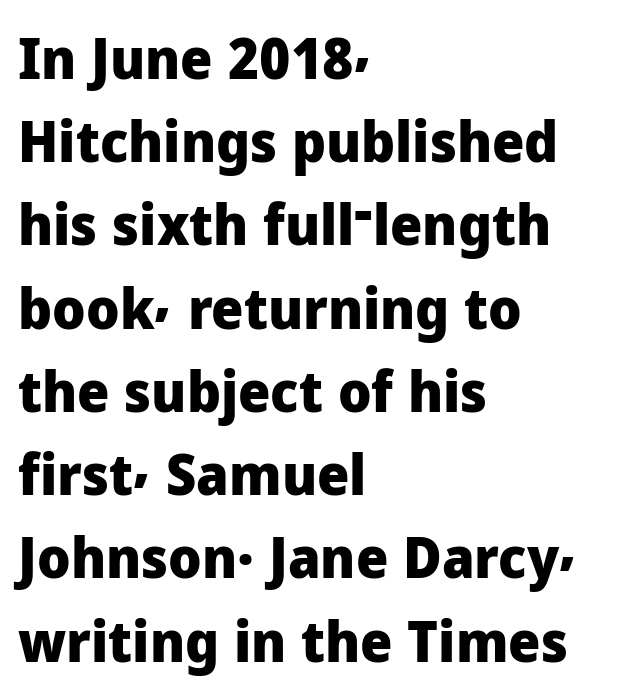
The image shows 57 px heavy sans-serif type, upright; set left-aligned, normal line spacing (1.46x), normal letter spacing, not underlined; low stroke contrast and a medium x-height.
